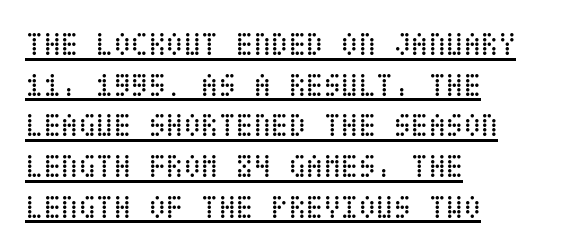
{"italic": "no", "bold": "no", "weight": "regular", "width": "condensed", "stroke_contrast": "low", "x_height": "large", "underline": "yes", "align": "left", "line_spacing": "normal", "line_spacing_ratio": 1.27, "letter_spacing": "normal", "letter_spacing_em": 0.0, "glyph_px": 32}
